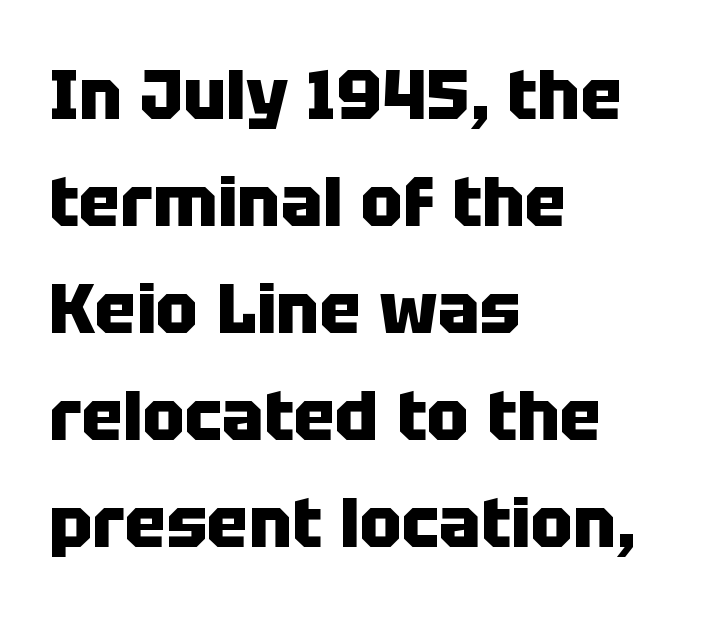
Q: Is the text bold? A: Yes.
Q: Is the text italic (slanted)? A: No, it is upright.
Q: Is the typeface a serif or a sans-serif typeface? A: Sans-serif.
Q: Is the text underlined? A: No.
Q: How is the paragraph aligned? A: Left-aligned.
Q: Is the spacing between letters normal or unusually wide? A: Normal.
Q: Is the spacing between lines tight, normal or loose? A: Normal.
Q: Width (condensed, normal, or wide)? A: Normal.
Q: Stroke contrast? A: Low.
Q: x-height? A: Large.
Q: Monospaced? A: No.
